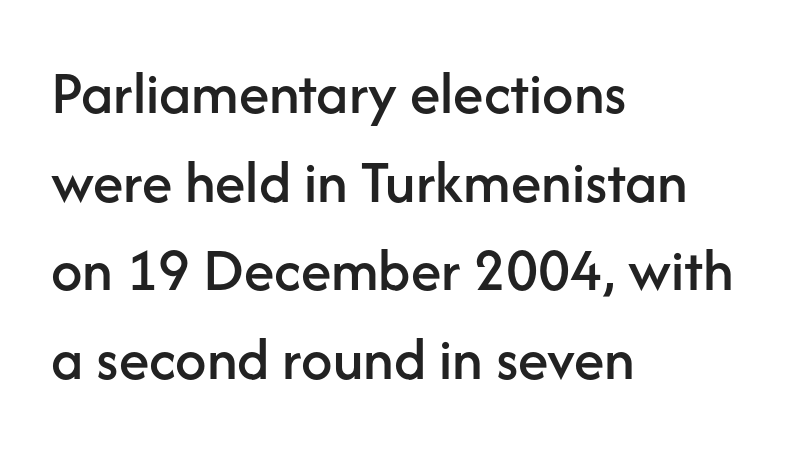
Q: Is the text italic (slanted)? A: No, it is upright.
Q: Is the typeface a serif or a sans-serif typeface? A: Sans-serif.
Q: Is the text underlined? A: No.
Q: How is the paragraph aligned? A: Left-aligned.
Q: Is the spacing between letters normal or unusually wide? A: Normal.
Q: Is the spacing between lines tight, normal or loose? A: Normal.
Q: Width (condensed, normal, or wide)? A: Normal.
Q: Stroke contrast? A: Low.
Q: x-height? A: Medium.
Q: Monospaced? A: No.
